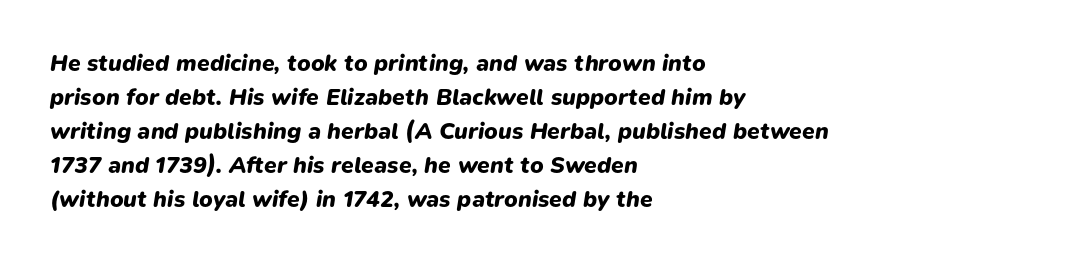
Q: Is the text bold? A: Yes.
Q: Is the text italic (slanted)? A: Yes, it leans right by about 9 degrees.
Q: Is the text underlined? A: No.
Q: How is the paragraph aligned? A: Left-aligned.
Q: Is the spacing between letters normal or unusually wide? A: Normal.
Q: Is the spacing between lines tight, normal or loose? A: Normal.
